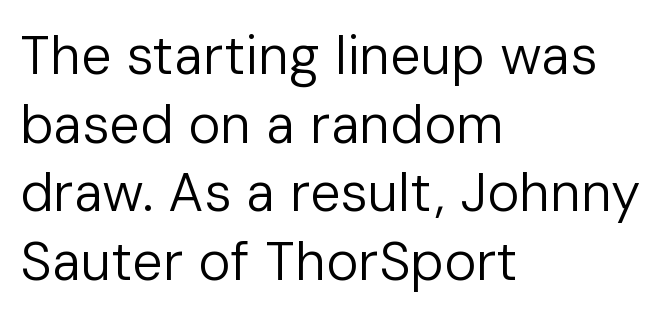
{"serif": "no", "italic": "no", "bold": "no", "weight": "regular", "width": "normal", "stroke_contrast": "low", "x_height": "medium", "monospaced": "no", "underline": "no", "align": "left", "line_spacing": "normal", "line_spacing_ratio": 1.27, "letter_spacing": "normal", "letter_spacing_em": 0.0, "glyph_px": 54}
